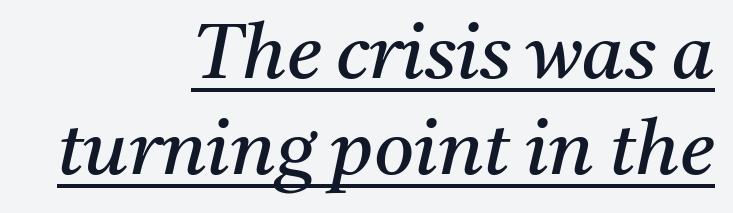
{"serif": "yes", "italic": "yes", "lean": "right", "slant_degrees": 11, "bold": "no", "weight": "regular", "width": "normal", "stroke_contrast": "medium", "x_height": "medium", "monospaced": "no", "underline": "yes", "align": "right", "line_spacing": "normal", "line_spacing_ratio": 1.25, "letter_spacing": "normal", "letter_spacing_em": 0.0, "glyph_px": 77}
